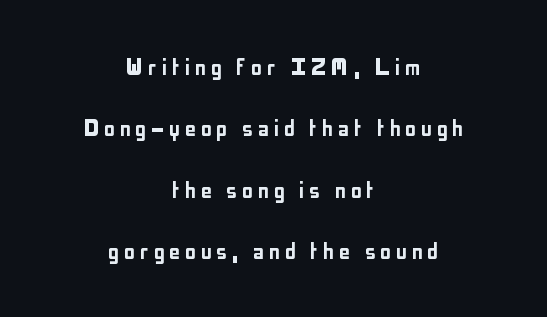
The type family on display is of the sans-serif kind. The line-height multiplier appears high, well above default. The glyphs are unaccompanied by any horizontal stroke below them. The passage shown is typed in a proportional face where columns would drift. Posture: vertical.
